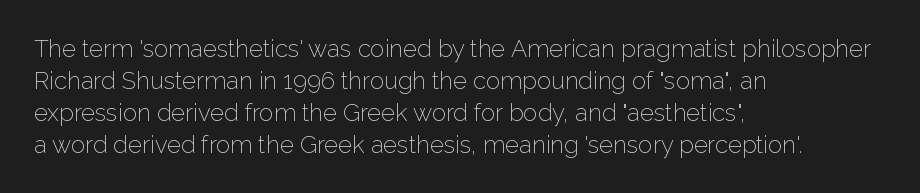
The image shows 24 px text type, upright; set left-aligned, normal line spacing (1.33x), normal letter spacing, not underlined.
